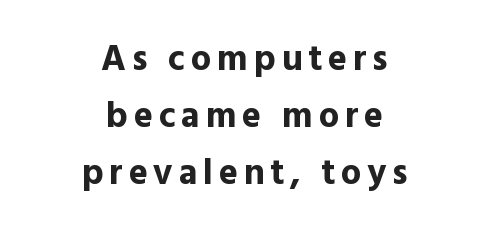
{"serif": "no", "italic": "no", "bold": "yes", "weight": "bold", "width": "normal", "x_height": "medium", "monospaced": "no", "underline": "no", "align": "center", "line_spacing": "normal", "line_spacing_ratio": 1.59, "glyph_px": 36}
